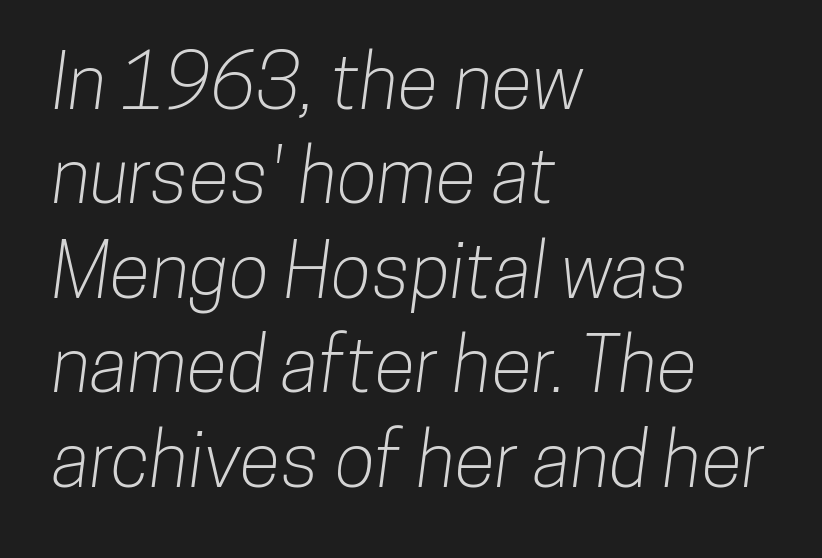
Looks like regular typesetting: each glyph gets only the width it needs. The type is set solid horizontally, with unmodified tracking. The zone under the glyphs is completely vacant. One-word summary of the alignment: left. The face used here is a sans, in the tradition of grotesques and geometrics. One glance says typical: line gaps are just what's usual.
